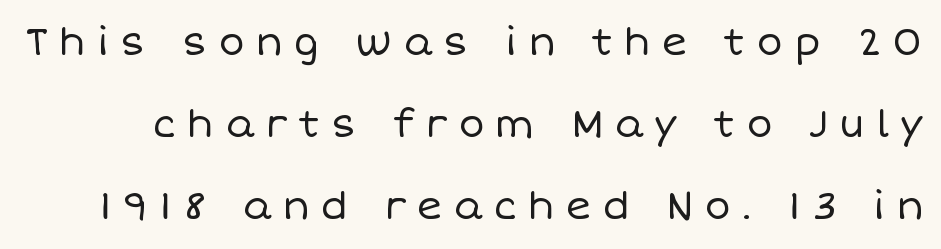
Stems and bowls with no extra thickness — not bold. Here the designer chose a conventional face with non-uniform glyph widths. The area under the type is left untouched. Students, observe: this is what heavily led, spacious text looks like.
